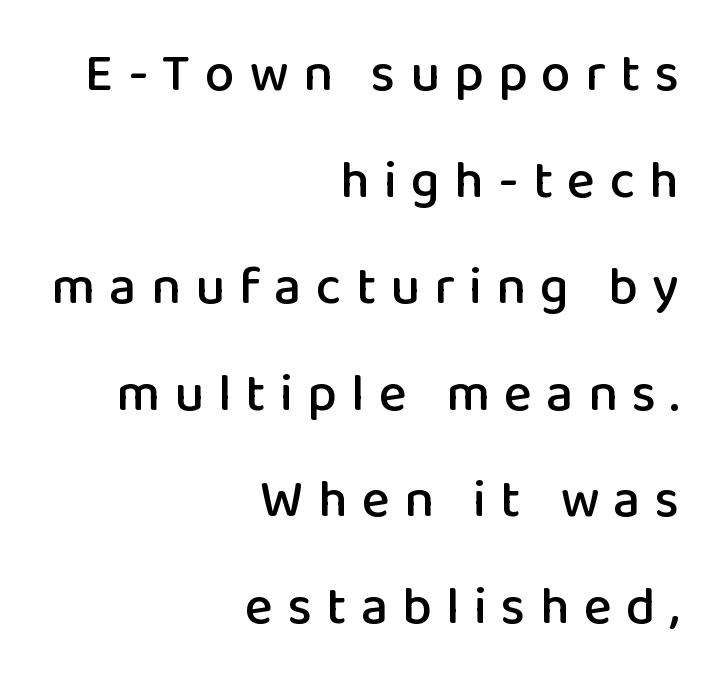
The image shows 53 px sans-serif type, upright; set right-aligned, loose line spacing (2.01x), unusually wide letter spacing (+0.27 em), not underlined; low stroke contrast and a medium x-height.
